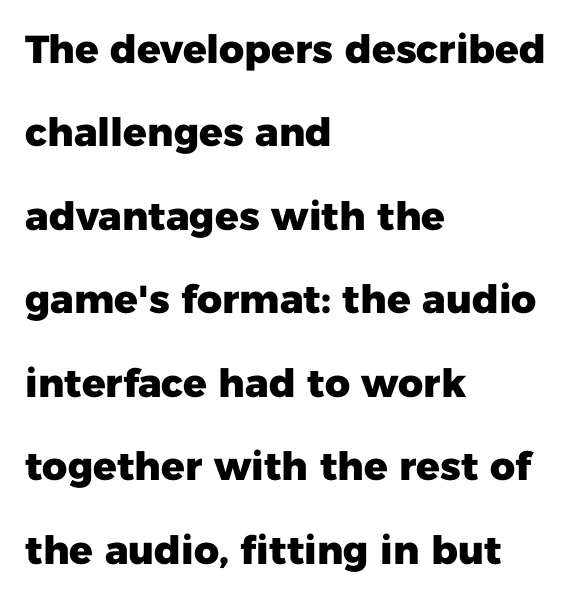
{"serif": "no", "italic": "no", "bold": "yes", "weight": "heavy", "width": "normal", "stroke_contrast": "low", "x_height": "medium", "monospaced": "no", "underline": "no", "align": "left", "line_spacing": "loose", "line_spacing_ratio": 2.14, "letter_spacing": "normal", "letter_spacing_em": 0.0, "glyph_px": 39}
